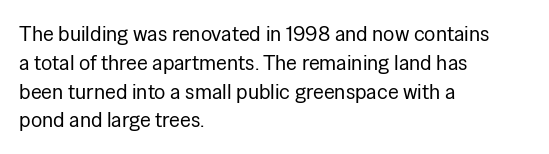
Q: Is the text bold? A: No.
Q: Is the text italic (slanted)? A: No, it is upright.
Q: Is the text underlined? A: No.
Q: How is the paragraph aligned? A: Left-aligned.
Q: Is the spacing between letters normal or unusually wide? A: Normal.
Q: Is the spacing between lines tight, normal or loose? A: Normal.
